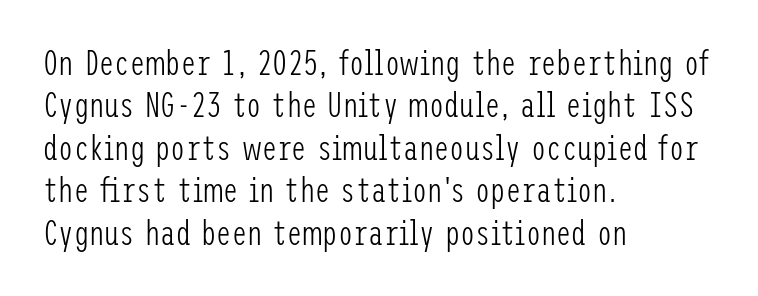
Q: Is the text bold? A: No.
Q: Is the text italic (slanted)? A: No, it is upright.
Q: Is the typeface a serif or a sans-serif typeface? A: Sans-serif.
Q: Is the text underlined? A: No.
Q: How is the paragraph aligned? A: Left-aligned.
Q: Is the spacing between letters normal or unusually wide? A: Normal.
Q: Is the spacing between lines tight, normal or loose? A: Normal.
Q: Width (condensed, normal, or wide)? A: Condensed.
Q: Stroke contrast? A: Low.
Q: x-height? A: Medium.
